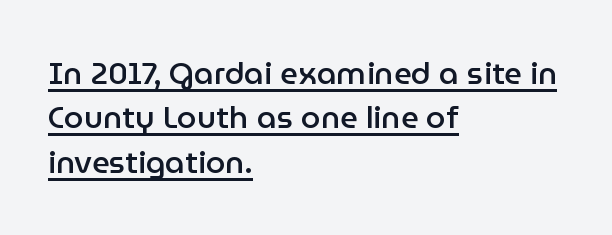
Q: Is the text bold? A: Semi-bold.
Q: Is the text italic (slanted)? A: No, it is upright.
Q: Is the typeface a serif or a sans-serif typeface? A: Sans-serif.
Q: Is the text underlined? A: Yes.
Q: How is the paragraph aligned? A: Left-aligned.
Q: Is the spacing between letters normal or unusually wide? A: Normal.
Q: Is the spacing between lines tight, normal or loose? A: Normal.
Q: Width (condensed, normal, or wide)? A: Normal.
Q: Stroke contrast? A: Low.
Q: x-height? A: Medium.
Q: Monospaced? A: No.
